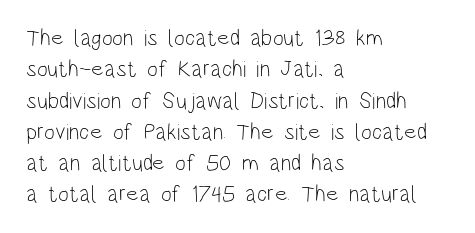
Q: Is the text bold? A: No.
Q: Is the text italic (slanted)? A: No, it is upright.
Q: Is the text underlined? A: No.
Q: How is the paragraph aligned? A: Left-aligned.
Q: Is the spacing between letters normal or unusually wide? A: Normal.
Q: Is the spacing between lines tight, normal or loose? A: Normal.
